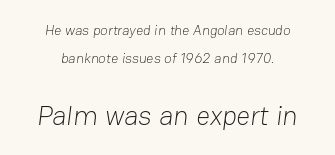
{"bold": "no", "underline": "no", "align": "center", "line_spacing": "loose", "line_spacing_ratio": 1.99, "letter_spacing": "normal", "letter_spacing_em": 0.0, "larger_block": "second", "size_ratio": 1.93, "glyph_px": 27}
